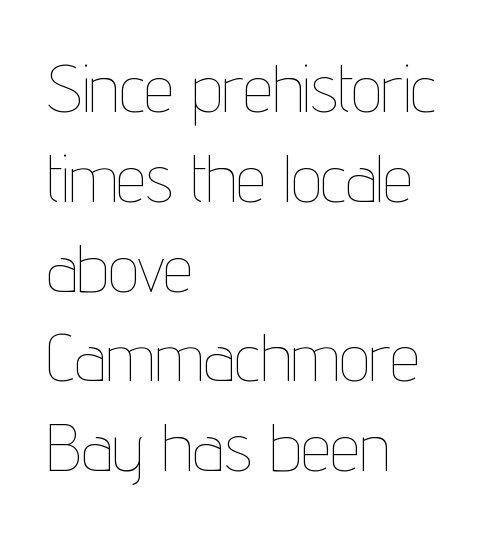
The image shows 67 px thin, condensed type, upright; set left-aligned, normal line spacing (1.34x), normal letter spacing, not underlined; low stroke contrast and a medium x-height.
